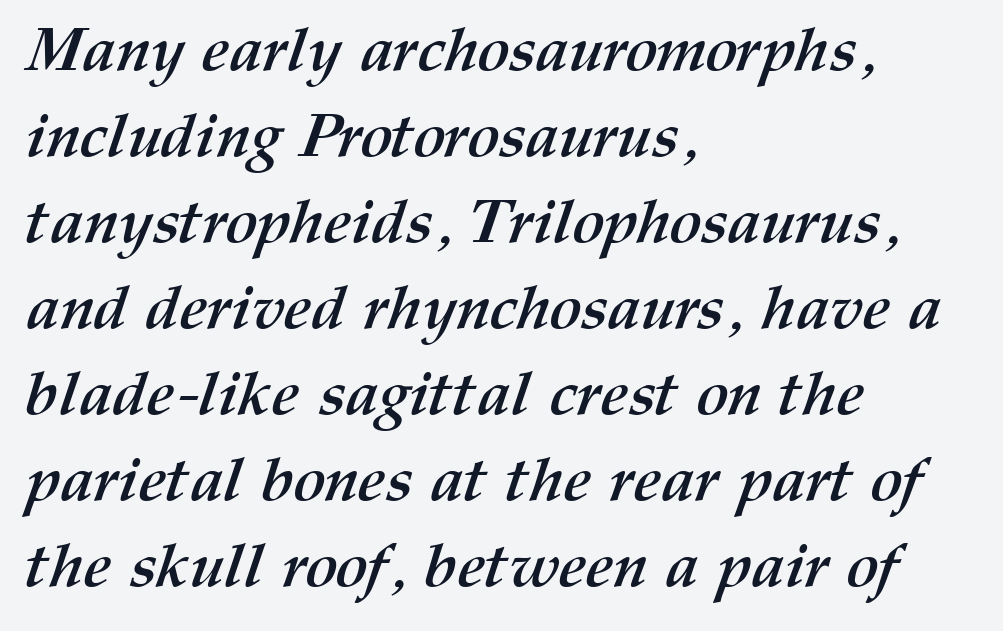
Q: Is the text bold? A: Yes.
Q: Is the text underlined? A: No.
Q: How is the paragraph aligned? A: Left-aligned.
Q: Is the spacing between letters normal or unusually wide? A: Normal.
Q: Is the spacing between lines tight, normal or loose? A: Normal.
Q: Width (condensed, normal, or wide)? A: Normal.
Q: Stroke contrast? A: Medium.
Q: x-height? A: Medium.
Q: Monospaced? A: No.
